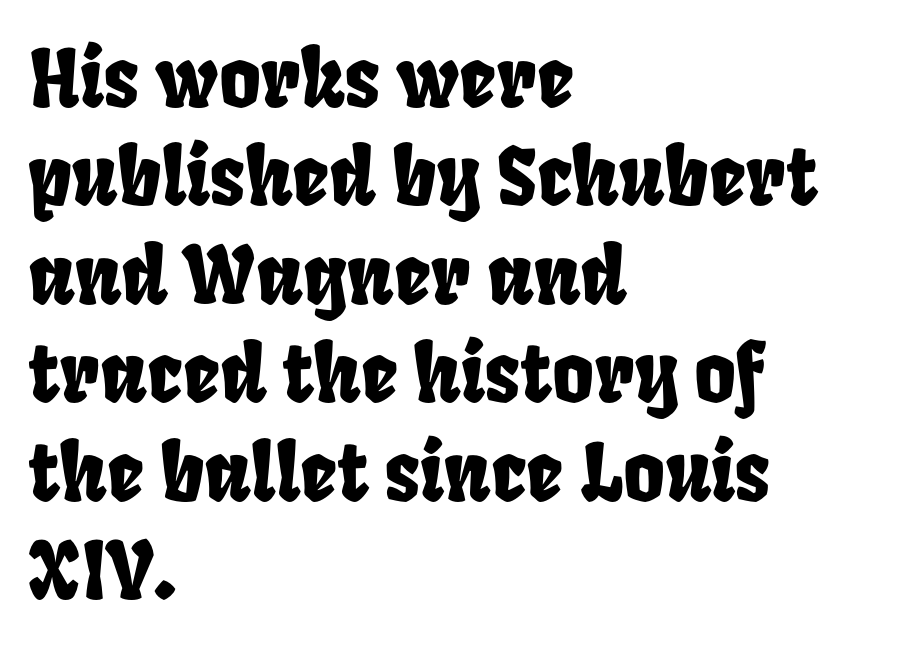
The image shows 80 px condensed type; set left-aligned, line spacing 1.23x, normal letter spacing, not underlined; low stroke contrast and a large x-height.
